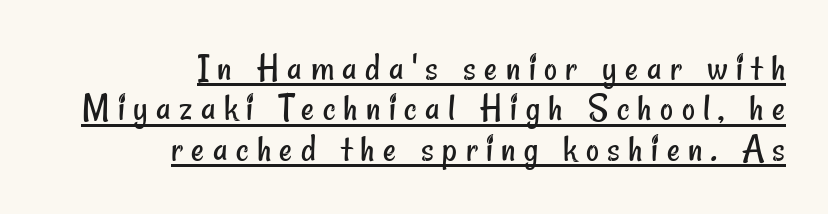
This sample is right-justified, so line beginnings fall wherever the words allow. Glance below the letters and you will spot a drawn line. Letters have the restrained weight of plain body copy at most. Nope, no serifs anywhere on these letters.
